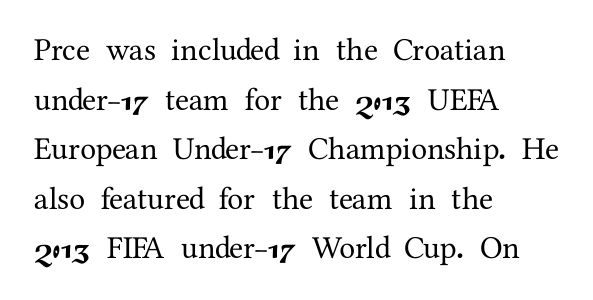
The image shows 32 px serif type, upright; set left-aligned, normal line spacing (1.55x), normal letter spacing, not underlined; medium stroke contrast and a medium x-height.
